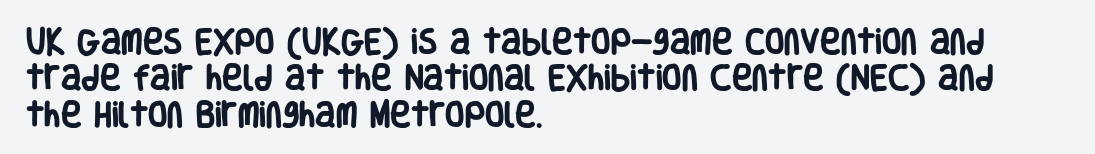
The image shows 28 px heavy, condensed sans-serif type, upright; set left-aligned, normal line spacing (1.3x), normal letter spacing, not underlined; low stroke contrast and a large x-height.
